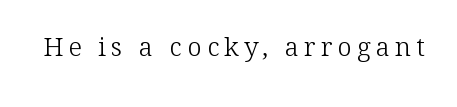
{"italic": "no", "bold": "no", "underline": "no", "letter_spacing": "wide", "letter_spacing_em": 0.2, "glyph_px": 26}
